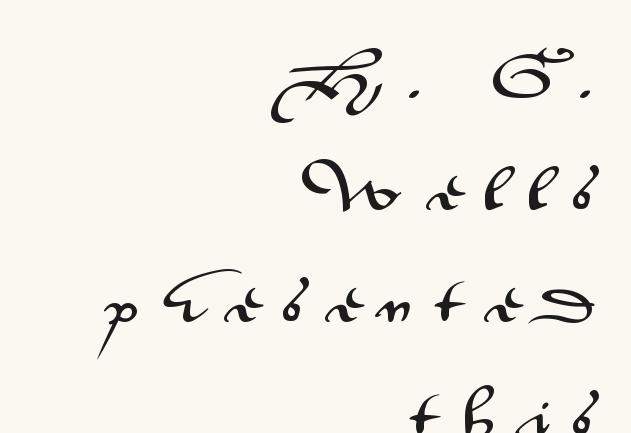
Q: Is the text italic (slanted)? A: Yes.
Q: Is the typeface a serif or a sans-serif typeface? A: Sans-serif.
Q: Is the text underlined? A: No.
Q: How is the paragraph aligned? A: Right-aligned.
Q: Is the spacing between letters normal or unusually wide? A: Unusually wide.
Q: Is the spacing between lines tight, normal or loose? A: Loose.
Q: Width (condensed, normal, or wide)? A: Wide.
Q: Stroke contrast? A: Medium.
Q: x-height? A: Small.
Q: Monospaced? A: No.
